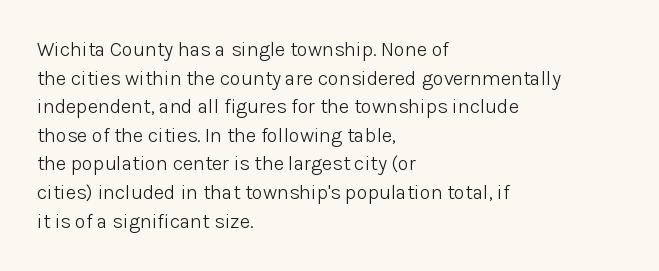
{"italic": "no", "bold": "no", "underline": "no", "align": "left", "line_spacing": "normal", "line_spacing_ratio": 1.43, "letter_spacing": "normal", "letter_spacing_em": 0.0, "glyph_px": 20}
